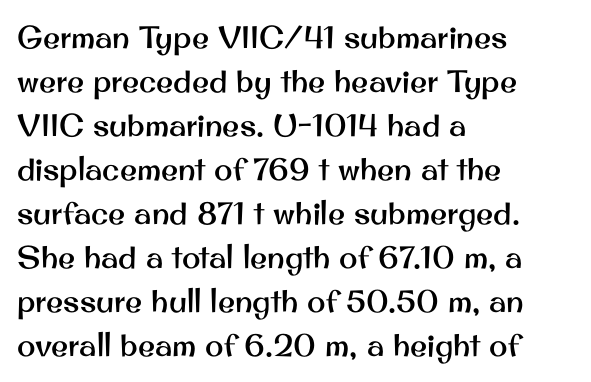
Check under the words: just untouched page. Reading down the block, your eye returns to a fixed left position each line. I'd call this a sans setting — the letters go barefoot. Notice how the stems are strictly vertical — no italics here. Regular leading. Proportional: the letters do not fall into vertical columns.
